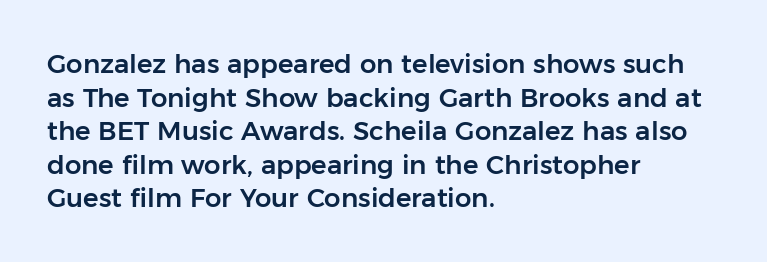
{"italic": "no", "underline": "no", "align": "left", "line_spacing": "normal", "line_spacing_ratio": 1.29, "letter_spacing": "normal", "letter_spacing_em": 0.0, "glyph_px": 26}
